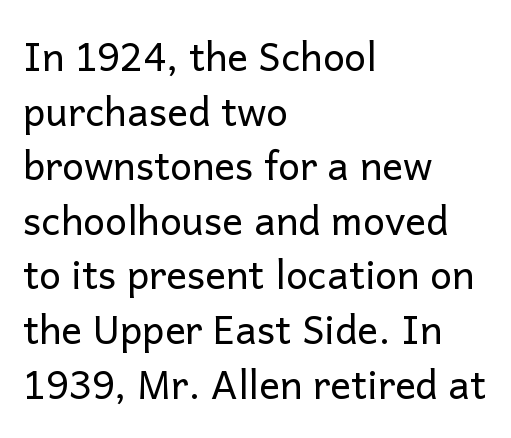
The image shows 39 px regular-weight sans-serif type, upright; set left-aligned, normal line spacing (1.4x), normal letter spacing, not underlined; low stroke contrast and a medium x-height.
